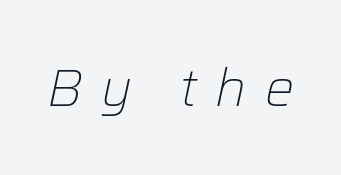
{"italic": "yes", "lean": "right", "slant_degrees": 12, "bold": "no", "weight": "light", "width": "normal", "stroke_contrast": "low", "x_height": "medium", "monospaced": "no", "underline": "no", "letter_spacing": "wide", "letter_spacing_em": 0.35, "glyph_px": 52}
